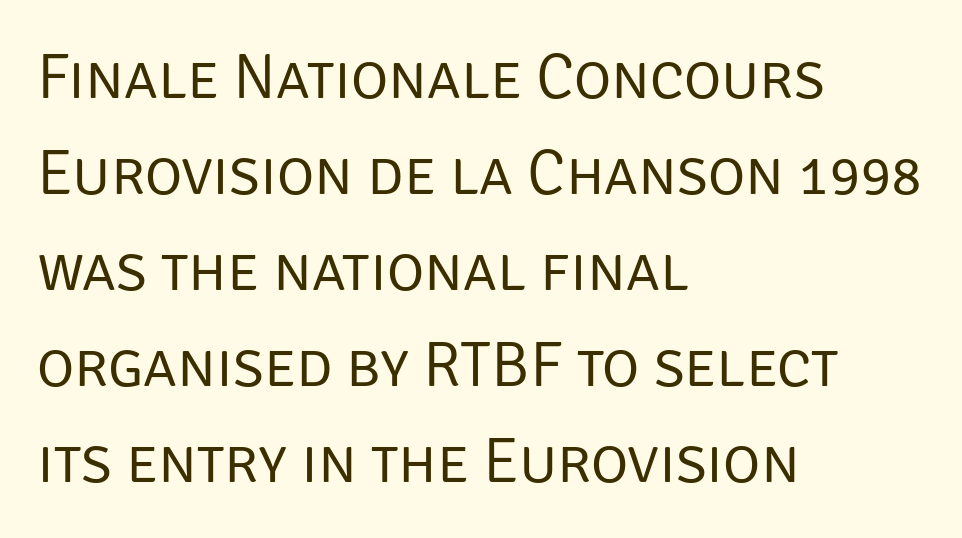
{"serif": "no", "italic": "no", "bold": "no", "weight": "regular", "width": "normal", "stroke_contrast": "low", "x_height": "large", "monospaced": "no", "underline": "no", "align": "left", "line_spacing": "normal", "line_spacing_ratio": 1.5, "letter_spacing": "normal", "letter_spacing_em": 0.0, "glyph_px": 64}
